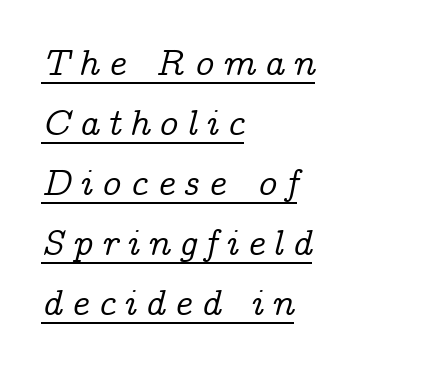
This sample has the flowing, uneven cadence of proportional lettering. You can see a thin bar hugging the bottom of the glyphs. Rows of type keep a routine distance in the vertical direction. If you drew a ruler down the left edge, every line would touch it. The font family rendered here belongs to the serif group. The horizontal fit of the characters is loose and conspicuously gappy.
